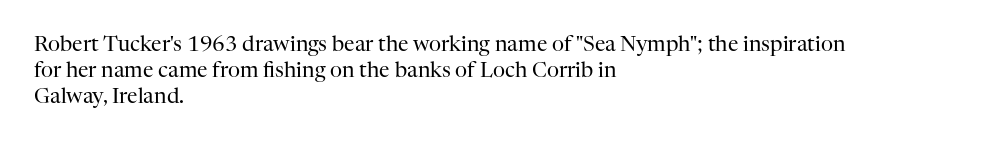
The image shows 21 px text type, upright; set left-aligned, line spacing 1.24x, normal letter spacing, not underlined.
